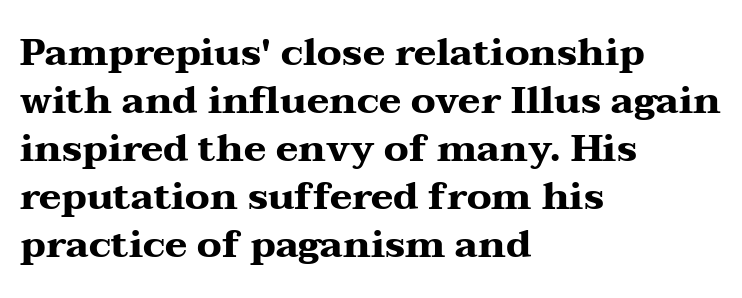
{"serif": "yes", "italic": "no", "bold": "yes", "weight": "heavy", "width": "wide", "stroke_contrast": "medium", "x_height": "medium", "monospaced": "no", "underline": "no", "align": "left", "line_spacing": "normal", "line_spacing_ratio": 1.26, "letter_spacing": "normal", "letter_spacing_em": 0.0, "glyph_px": 38}
